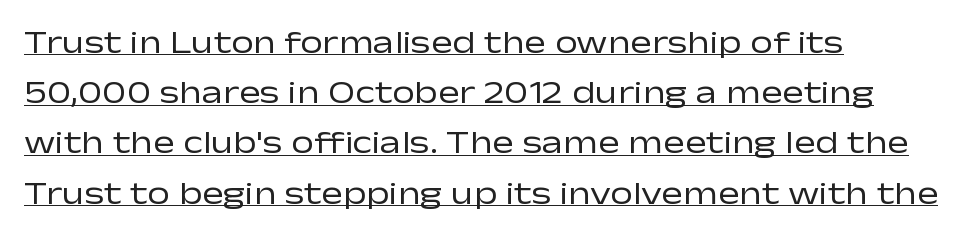
{"serif": "no", "italic": "no", "bold": "no", "weight": "regular", "width": "wide", "stroke_contrast": "low", "x_height": "medium", "monospaced": "no", "underline": "yes", "align": "left", "line_spacing": "normal", "line_spacing_ratio": 1.57, "letter_spacing": "normal", "letter_spacing_em": 0.0, "glyph_px": 32}
